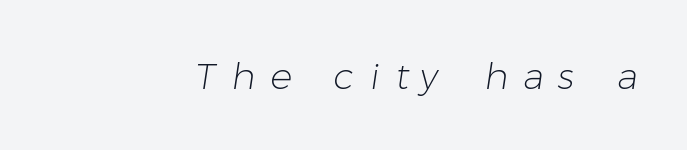
Check the space under the baseline: it is left empty. Each word looks stretched out because of the extra space between its letters. Classification — sans serif. Bold? No — there's no thickening of the strokes. Proportional: the letters do not fall into vertical columns.
